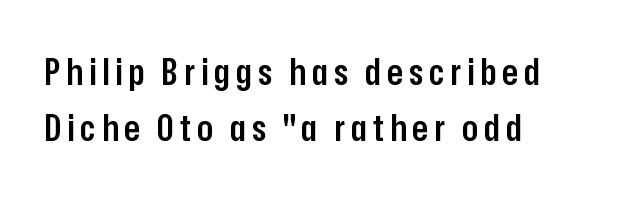
Q: Is the text bold? A: Semi-bold.
Q: Is the text italic (slanted)? A: No, it is upright.
Q: Is the typeface a serif or a sans-serif typeface? A: Sans-serif.
Q: Is the text underlined? A: No.
Q: How is the paragraph aligned? A: Left-aligned.
Q: Is the spacing between lines tight, normal or loose? A: Normal.
Q: Width (condensed, normal, or wide)? A: Condensed.
Q: Stroke contrast? A: Low.
Q: x-height? A: Medium.
Q: Monospaced? A: No.
